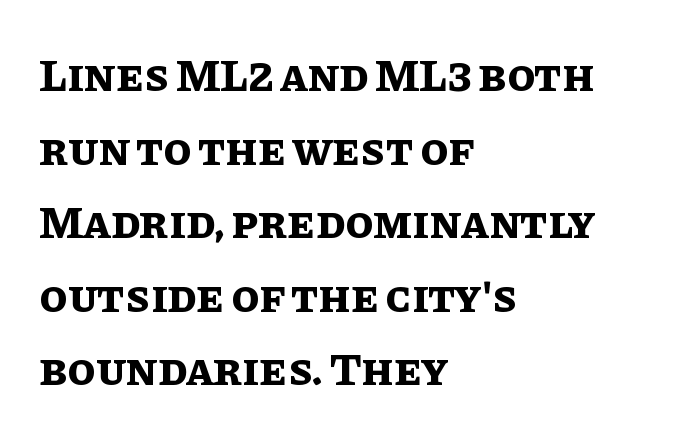
{"italic": "no", "bold": "yes", "weight": "bold", "width": "normal", "stroke_contrast": "low", "x_height": "large", "monospaced": "no", "underline": "no", "align": "left", "line_spacing": "normal", "line_spacing_ratio": 1.6, "letter_spacing": "normal", "letter_spacing_em": 0.0, "glyph_px": 46}
